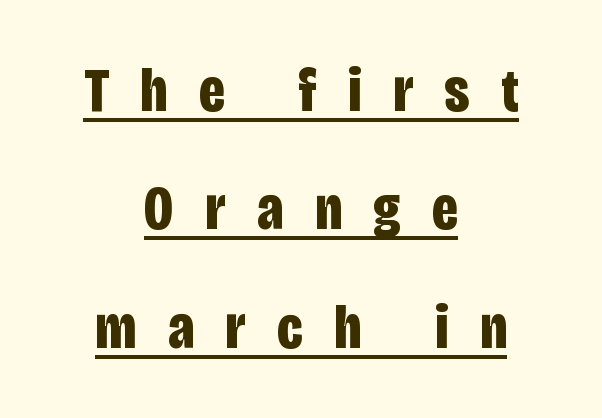
{"serif": "no", "italic": "no", "bold": "yes", "weight": "bold", "width": "condensed", "stroke_contrast": "low", "x_height": "large", "monospaced": "no", "underline": "yes", "align": "center", "line_spacing_ratio": 1.88, "letter_spacing": "wide", "letter_spacing_em": 0.5, "glyph_px": 63}
